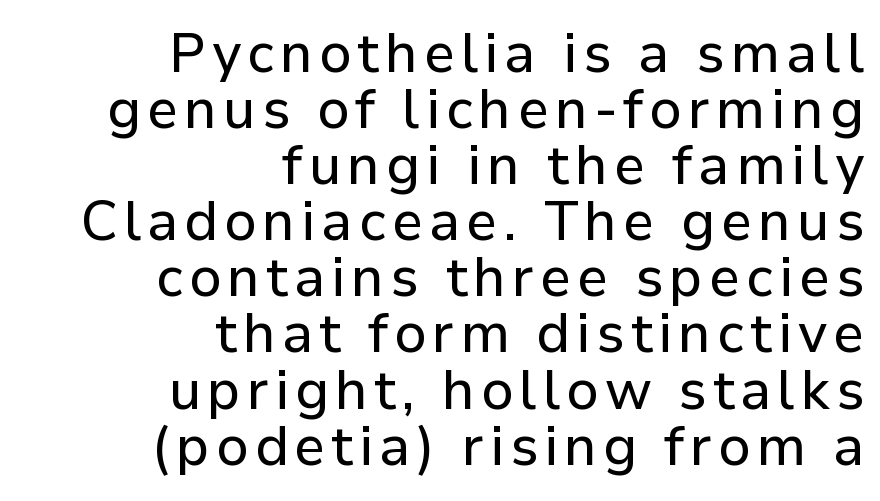
The image shows 55 px sans-serif type, upright; set right-aligned, tight line spacing (1.02x), not underlined; low stroke contrast and a medium x-height.
